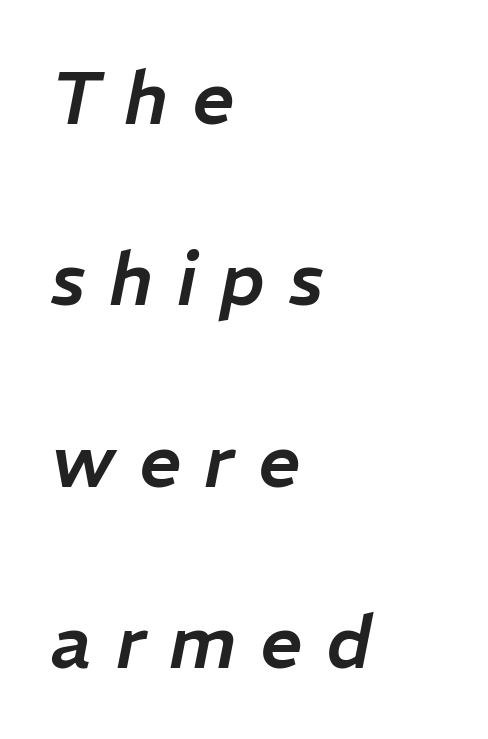
Line starts are locked; line ends wander. A clean baseline with only descenders dipping below it. The face used here is proportionally spaced, like ordinary book or web type. Glyph-to-glyph distance is far greater than everyday printed text. The passage shown leans; its letterforms are oblique. Notice the wide empty band between every row — that's loose leading.
